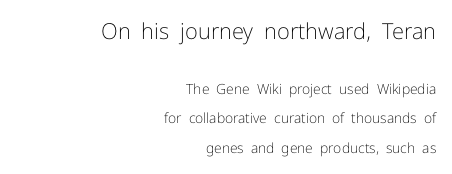
Which margin do the lines hug? The right one — the left edge is uneven. A typesetter would call this zero additional tracking. Regarding leading, the lines here are spaced well apart. Nope, not italic — everything's standing straight. Anything drawn beneath the words? Only blank space.
